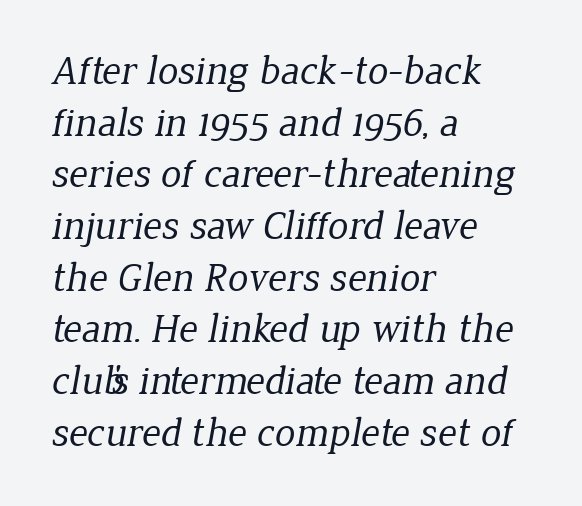
{"serif": "yes", "bold": "no", "weight": "regular", "width": "normal", "stroke_contrast": "low", "x_height": "medium", "monospaced": "no", "underline": "no", "align": "left", "line_spacing": "normal", "line_spacing_ratio": 1.26, "letter_spacing": "normal", "letter_spacing_em": 0.0, "glyph_px": 41}
